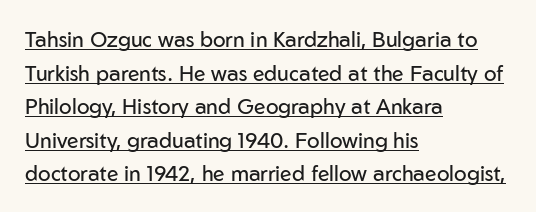
Q: Is the text bold? A: No.
Q: Is the text italic (slanted)? A: No, it is upright.
Q: Is the text underlined? A: Yes.
Q: How is the paragraph aligned? A: Left-aligned.
Q: Is the spacing between letters normal or unusually wide? A: Normal.
Q: Is the spacing between lines tight, normal or loose? A: Normal.
